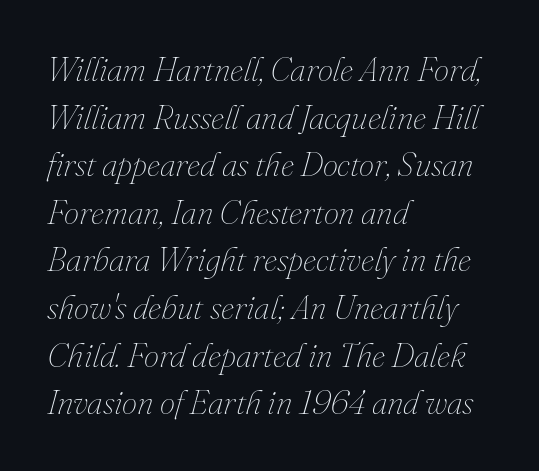
A student would call this left alignment; a typographer would say flush left, rag right. Each word holds together tightly as a unit, with standard inter-letter gaps. Words float on clear page, feet unadorned. The rendering uses natural spacing where letterforms have individual widths.
